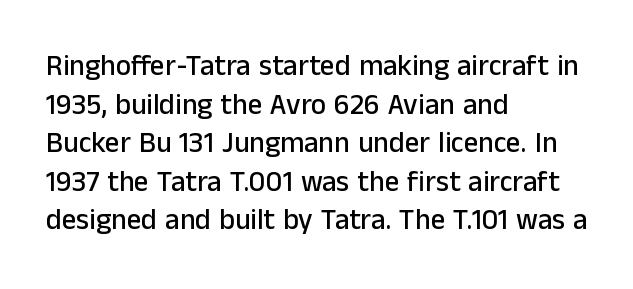
{"serif": "no", "italic": "no", "width": "normal", "stroke_contrast": "low", "x_height": "medium", "monospaced": "no", "underline": "no", "align": "left", "line_spacing": "normal", "line_spacing_ratio": 1.33, "letter_spacing": "normal", "letter_spacing_em": 0.0, "glyph_px": 29}
